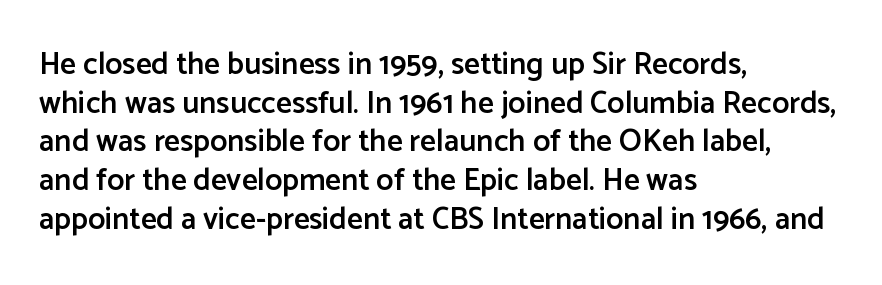
{"serif": "no", "italic": "no", "bold": "semi", "weight": "semibold", "width": "normal", "stroke_contrast": "low", "x_height": "medium", "monospaced": "no", "underline": "no", "align": "left", "line_spacing": "normal", "line_spacing_ratio": 1.25, "letter_spacing": "normal", "letter_spacing_em": 0.0, "glyph_px": 31}
